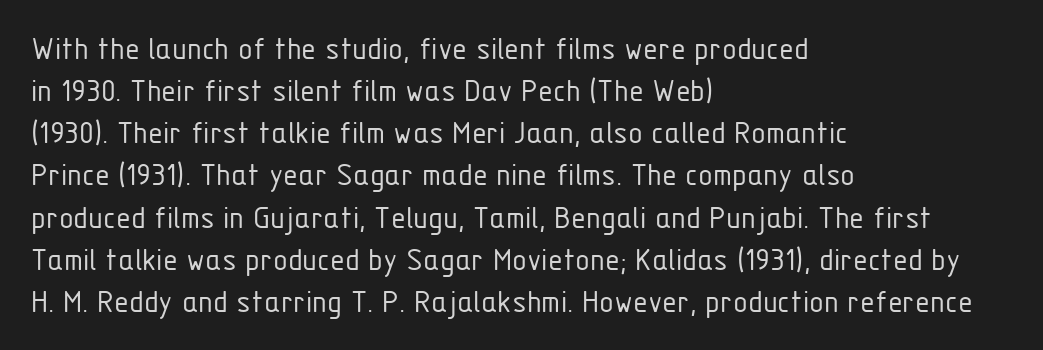
Q: Is the text bold? A: No.
Q: Is the text italic (slanted)? A: No, it is upright.
Q: Is the typeface a serif or a sans-serif typeface? A: Sans-serif.
Q: Is the text underlined? A: No.
Q: How is the paragraph aligned? A: Left-aligned.
Q: Is the spacing between letters normal or unusually wide? A: Normal.
Q: Width (condensed, normal, or wide)? A: Condensed.
Q: Stroke contrast? A: Low.
Q: x-height? A: Medium.
Q: Monospaced? A: No.
